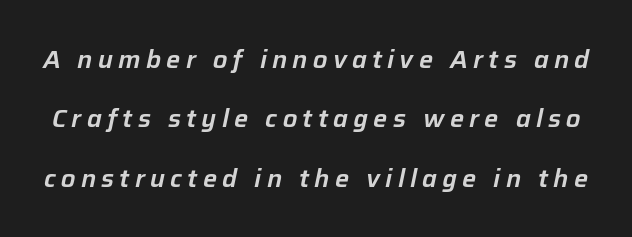
The image shows 25 px text type, italic (leaning right); set loose line spacing (2.38x), unusually wide letter spacing (+0.21 em), not underlined.
